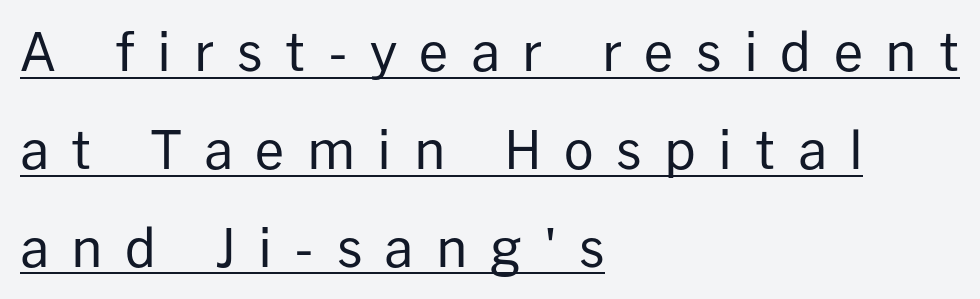
Q: Is the text bold? A: No.
Q: Is the text italic (slanted)? A: No, it is upright.
Q: Is the typeface a serif or a sans-serif typeface? A: Sans-serif.
Q: Is the text underlined? A: Yes.
Q: How is the paragraph aligned? A: Left-aligned.
Q: Is the spacing between letters normal or unusually wide? A: Unusually wide.
Q: Width (condensed, normal, or wide)? A: Normal.
Q: Stroke contrast? A: Low.
Q: x-height? A: Medium.
Q: Monospaced? A: No.
